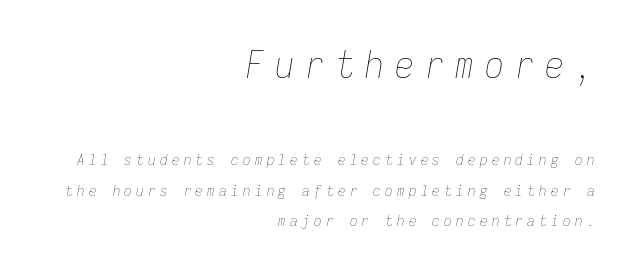
The image shows 38 px thin, condensed type, italic (leaning right), monospaced; set right-aligned, loose line spacing (2.06x), unusually wide letter spacing (+0.29 em), not underlined; the first (top) block is 2.53x larger; low stroke contrast and a medium x-height.
